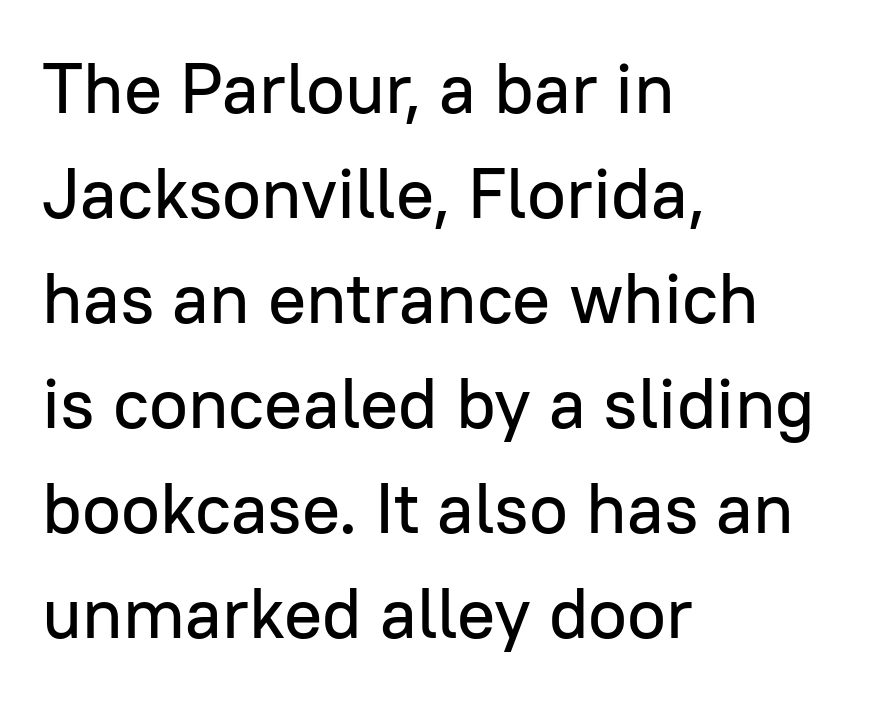
Q: Is the text italic (slanted)? A: No, it is upright.
Q: Is the typeface a serif or a sans-serif typeface? A: Sans-serif.
Q: Is the text underlined? A: No.
Q: How is the paragraph aligned? A: Left-aligned.
Q: Is the spacing between letters normal or unusually wide? A: Normal.
Q: Is the spacing between lines tight, normal or loose? A: Normal.
Q: Width (condensed, normal, or wide)? A: Normal.
Q: Stroke contrast? A: Low.
Q: x-height? A: Medium.
Q: Monospaced? A: No.
